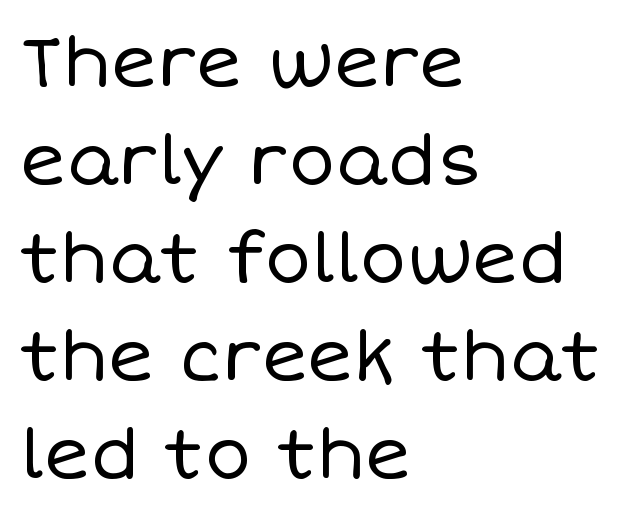
The strokes carry an ordinary text weight at most. Spacing between characters is what you'd get straight out of the box. The lettering holds an erect, upright posture throughout. The baseline area is clear. Looks like regular typesetting: each glyph gets only the width it needs. The text block is weighted toward the left margin, trailing off unevenly rightward.
